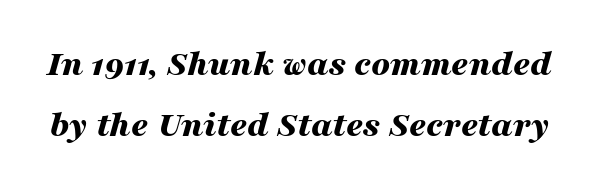
{"italic": "yes", "lean": "right", "slant_degrees": 16, "bold": "yes", "weight": "bold", "width": "wide", "stroke_contrast": "medium", "x_height": "medium", "monospaced": "no", "underline": "no", "line_spacing": "normal", "line_spacing_ratio": 1.64, "letter_spacing": "normal", "letter_spacing_em": 0.0, "glyph_px": 37}
